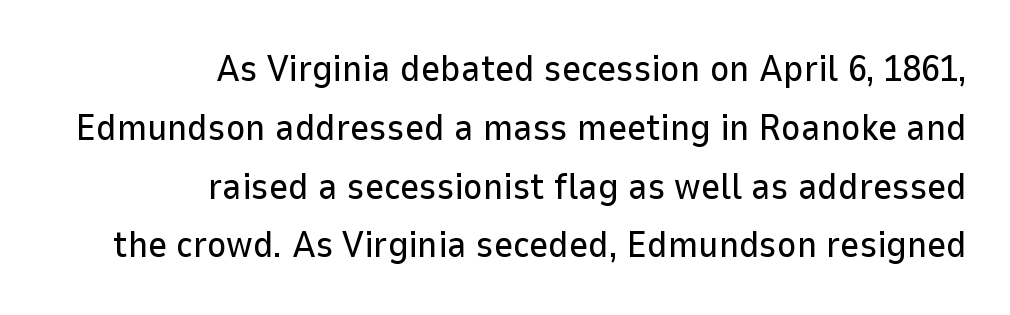
The image shows 37 px sans-serif type, upright; set right-aligned, normal line spacing (1.59x), normal letter spacing, not underlined; low stroke contrast and a medium x-height.
